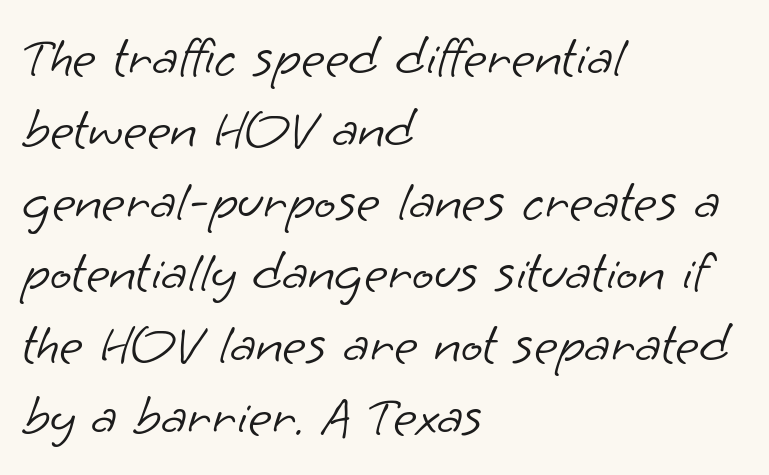
The image shows 57 px light sans-serif type; set left-aligned, normal line spacing (1.26x), normal letter spacing, not underlined; low stroke contrast and a small x-height.
